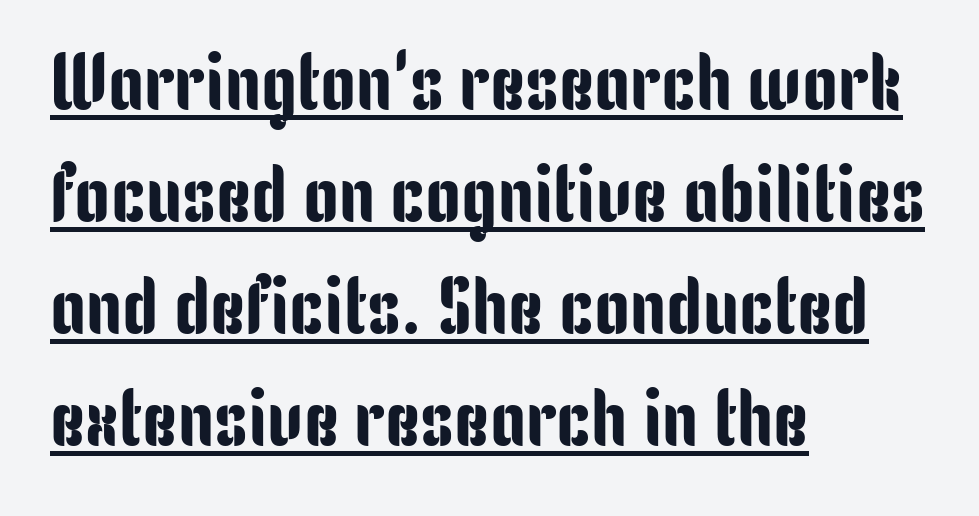
{"serif": "no", "italic": "no", "width": "condensed", "stroke_contrast": "low", "x_height": "medium", "monospaced": "no", "underline": "yes", "align": "left", "line_spacing": "normal", "line_spacing_ratio": 1.4, "letter_spacing": "normal", "letter_spacing_em": 0.0, "glyph_px": 80}
